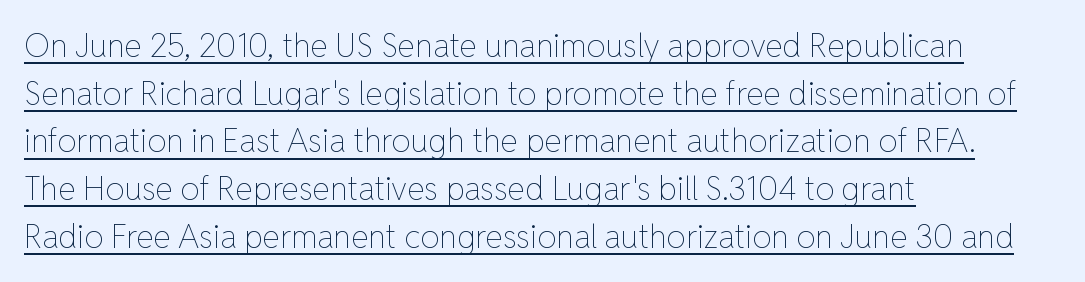
{"italic": "no", "bold": "no", "weight": "thin", "width": "normal", "stroke_contrast": "low", "x_height": "medium", "monospaced": "no", "underline": "yes", "align": "left", "line_spacing": "normal", "line_spacing_ratio": 1.49, "letter_spacing": "normal", "letter_spacing_em": 0.0, "glyph_px": 32}
